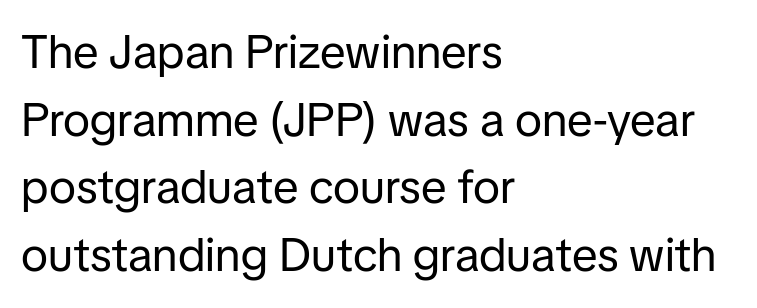
The image shows 47 px regular-weight sans-serif type, upright; set left-aligned, normal line spacing (1.44x), normal letter spacing, not underlined; low stroke contrast and a medium x-height.
